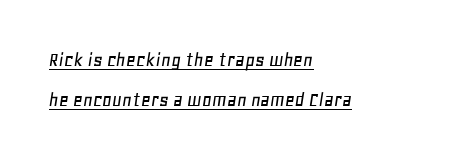
{"italic": "yes", "lean": "right", "slant_degrees": 11, "underline": "yes", "align": "left", "line_spacing_ratio": 1.89, "letter_spacing": "normal", "letter_spacing_em": 0.0, "glyph_px": 21}
